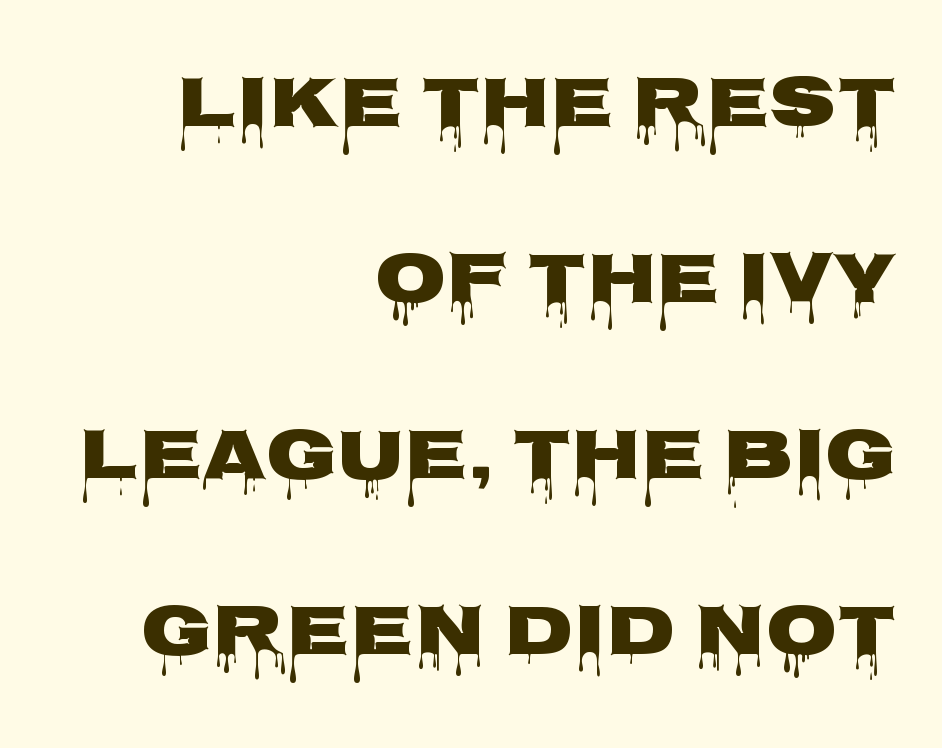
Character widths vary here, with narrow letters taking less room than wide ones. When letters stand straight like this, we call the style roman or upright. Font category for this specimen: sans-serif. A great deal of white space separates one row of letters from the next. Compared with a flush-left layout, this one pins lines to the opposite, right side. Words appear dense and cohesive because spacing is normal.
